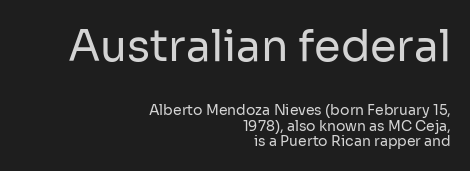
The image shows 43 px regular-weight sans-serif type, upright; set right-aligned, tight line spacing (1.11x), normal letter spacing, not underlined; the first (top) block is 3.07x larger; low stroke contrast and a medium x-height.
